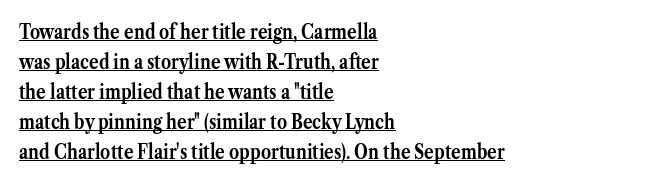
The sample's only ornament is a line tracing under the words. Does the leading feel generous? No, just average. Compared with a centered layout, this one pins lines to the left instead. Inter-character spacing is left at the font's built-in metrics. When letters stand straight like this, we call the style roman or upright. Typesetter's note: full bold, strokes at maximum text heaviness.
